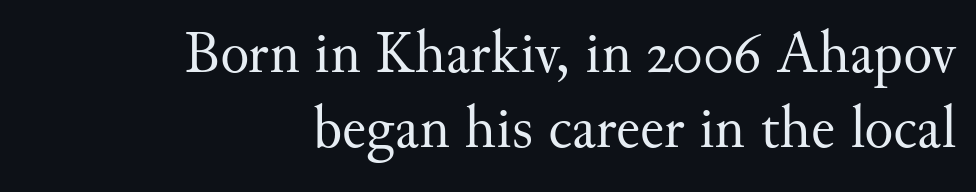
{"serif": "yes", "italic": "no", "bold": "no", "weight": "regular", "width": "normal", "stroke_contrast": "medium", "x_height": "small", "monospaced": "no", "underline": "no", "align": "right", "line_spacing": "normal", "line_spacing_ratio": 1.25, "letter_spacing": "normal", "letter_spacing_em": 0.0, "glyph_px": 60}
